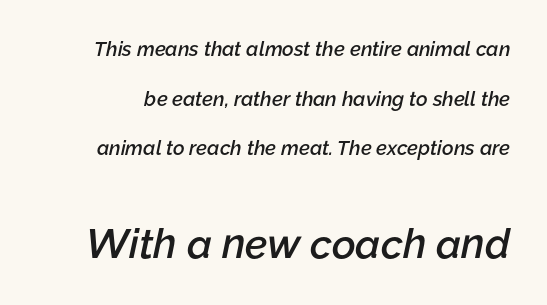
Q: Is the text bold? A: Semi-bold.
Q: Is the text italic (slanted)? A: Yes, it leans right by about 12 degrees.
Q: Is the text underlined? A: No.
Q: Is the spacing between letters normal or unusually wide? A: Normal.
Q: Is the spacing between lines tight, normal or loose? A: Loose.
Q: Which block of text is set in a larger size, the first (top) or the second (bottom)? A: The second (bottom) one.
Q: Width (condensed, normal, or wide)? A: Normal.
Q: Stroke contrast? A: Low.
Q: x-height? A: Medium.
Q: Monospaced? A: No.
